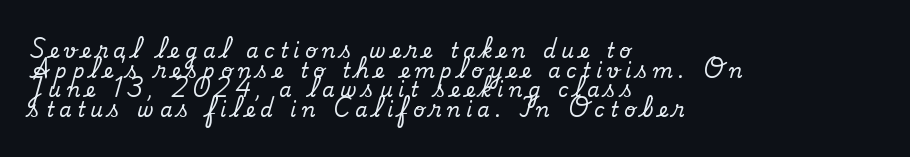
{"underline": "no", "align": "left", "line_spacing": "tight", "line_spacing_ratio": 0.98, "letter_spacing": "wide", "letter_spacing_em": 0.28, "glyph_px": 20}
